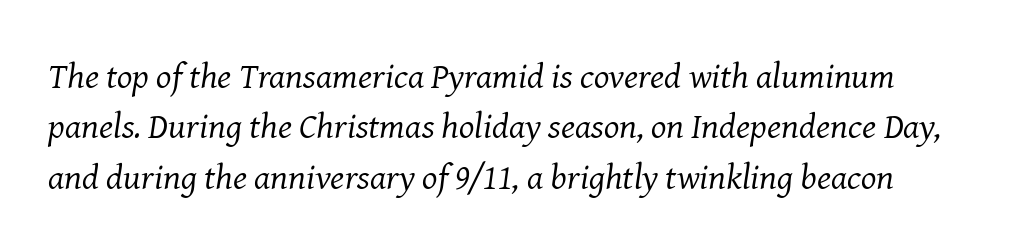
The image shows 36 px regular-weight serif type, italic (leaning right); set normal line spacing (1.4x), normal letter spacing, not underlined; medium stroke contrast and a medium x-height.
